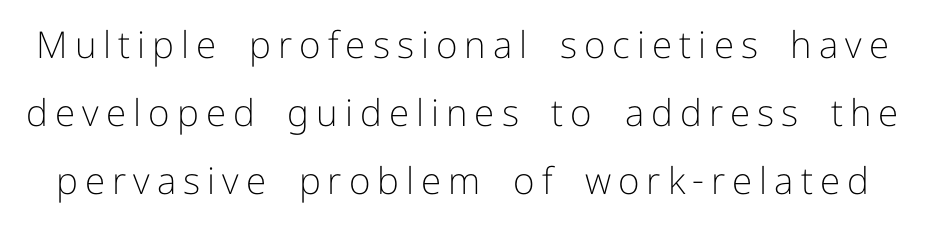
{"serif": "no", "italic": "no", "bold": "no", "weight": "light", "width": "normal", "stroke_contrast": "low", "x_height": "medium", "monospaced": "no", "underline": "no", "line_spacing_ratio": 1.84, "glyph_px": 37}
